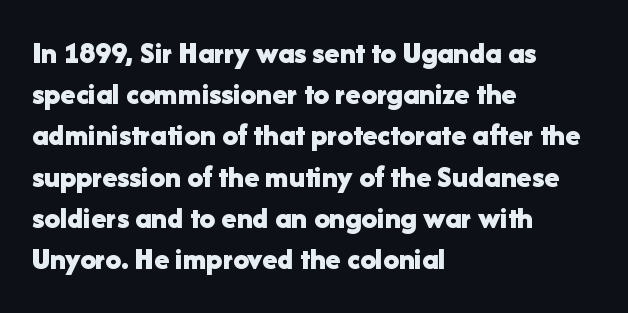
These lines carry a lot of weight — the face is fully bold. All the whitespace from short lines collects on the right. Normally led — the rows are evenly, conventionally spaced. This rendering features lettering with no underline. These lines are rendered in a variable-pitch font.
